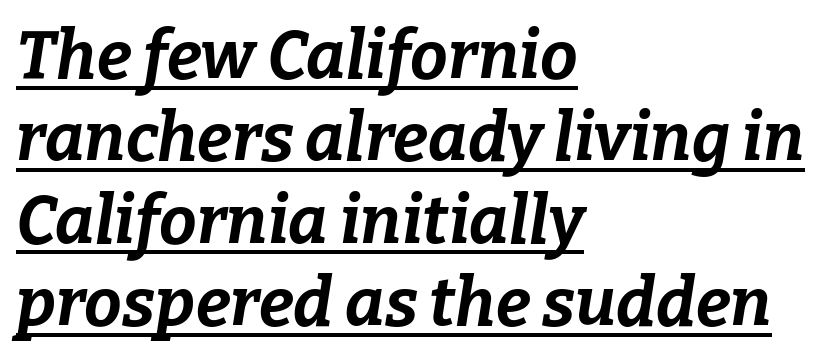
Q: Is the text bold? A: Yes.
Q: Is the text italic (slanted)? A: Yes, it leans right by about 9 degrees.
Q: Is the text underlined? A: Yes.
Q: How is the paragraph aligned? A: Left-aligned.
Q: Is the spacing between letters normal or unusually wide? A: Normal.
Q: Width (condensed, normal, or wide)? A: Normal.
Q: Stroke contrast? A: Low.
Q: x-height? A: Medium.
Q: Monospaced? A: No.
